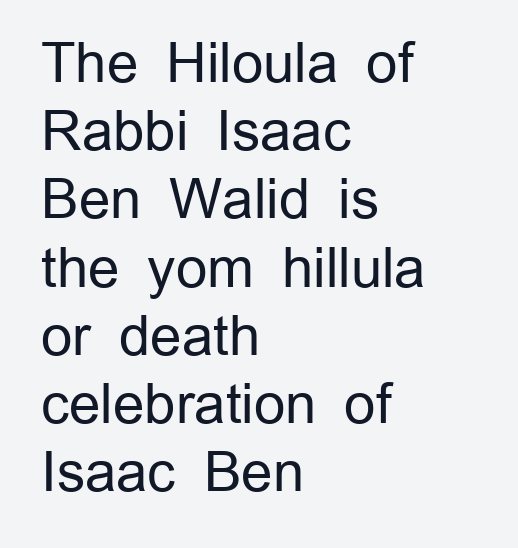
The image shows 55 px regular-weight sans-serif type, upright; set left-aligned, line spacing 1.24x, normal letter spacing, not underlined; low stroke contrast and a medium x-height.
